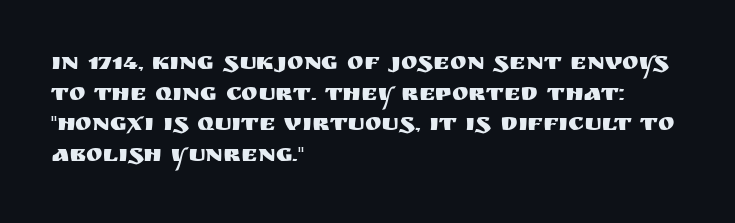
Q: Is the text italic (slanted)? A: No, it is upright.
Q: Is the text underlined? A: No.
Q: How is the paragraph aligned? A: Left-aligned.
Q: Is the spacing between letters normal or unusually wide? A: Normal.
